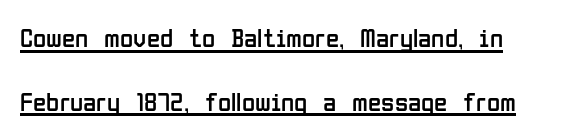
The image shows 27 px text type, upright; set loose line spacing (2.36x), normal letter spacing, underlined.
